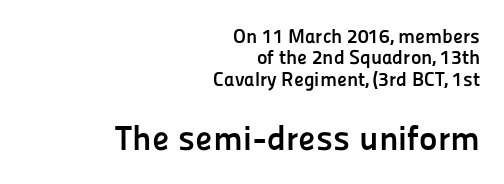
{"serif": "no", "italic": "no", "bold": "yes", "weight": "semibold", "width": "normal", "stroke_contrast": "low", "x_height": "medium", "monospaced": "no", "underline": "no", "align": "right", "line_spacing": "tight", "line_spacing_ratio": 1.07, "letter_spacing": "normal", "letter_spacing_em": 0.0, "larger_block": "second", "size_ratio": 1.75, "glyph_px": 35}
